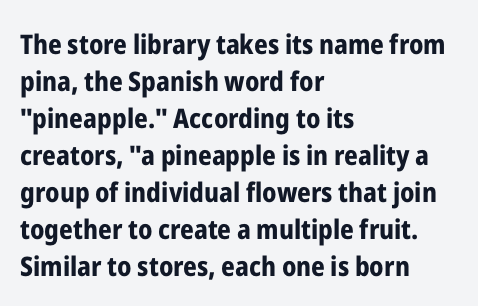
Every character sits straight up, as roman type does. Words appear dense and cohesive because spacing is normal. On the weight axis this lands at bold, roughly 700. In terms of leading, this rendering sits right in the middle.
